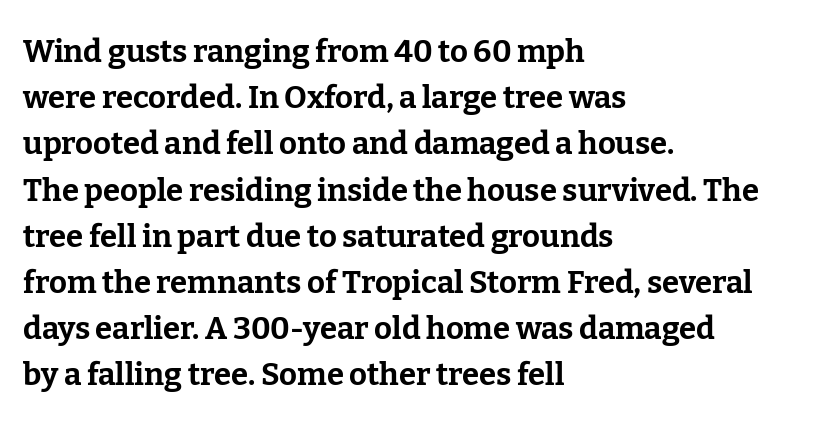
This sample has the flowing, uneven cadence of proportional lettering. What weight is shown? A full bold with thick strokes. The specimen reads as upright at a glance. The characters display serif detailing at their extremities. The specimen omits any rule beneath the text block's lines.
